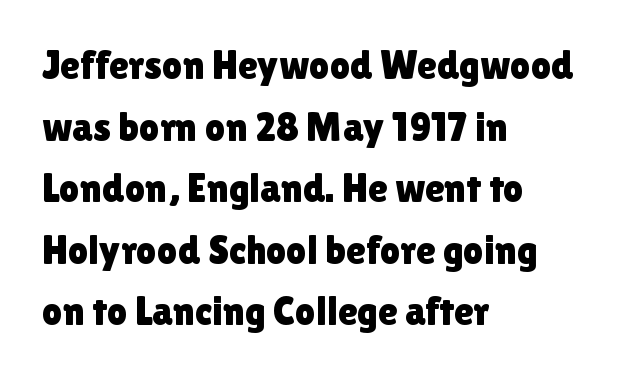
The image shows 40 px sans-serif type, upright; set left-aligned, normal line spacing (1.54x), normal letter spacing, not underlined; a medium x-height.
